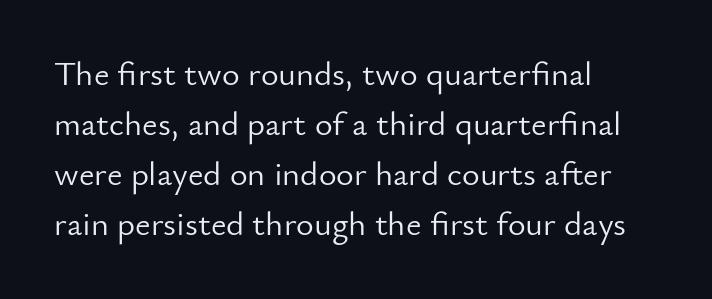
Varying glyph widths throughout — classic text-font behaviour. The letters look calm and open, with moderate or lighter stems. Check the space under the baseline: it is left empty. Observe the absence of serifs on each vertical stroke in this sample.
